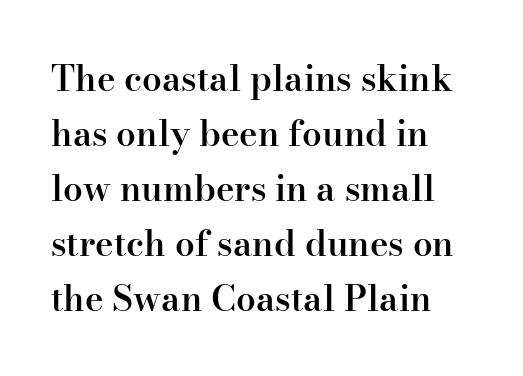
The image shows 35 px semibold serif type, upright; set left-aligned, normal line spacing (1.57x), normal letter spacing, not underlined; high stroke contrast and a small x-height.
